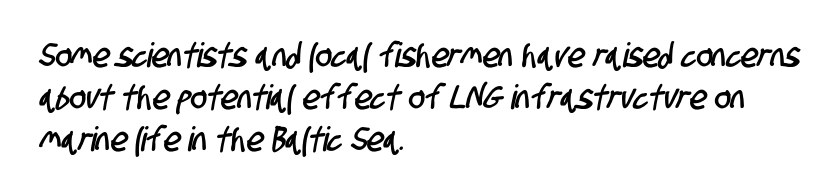
{"serif": "no", "width": "condensed", "stroke_contrast": "low", "x_height": "large", "monospaced": "no", "underline": "no", "align": "left", "line_spacing_ratio": 1.24, "letter_spacing": "normal", "letter_spacing_em": 0.0, "glyph_px": 34}
